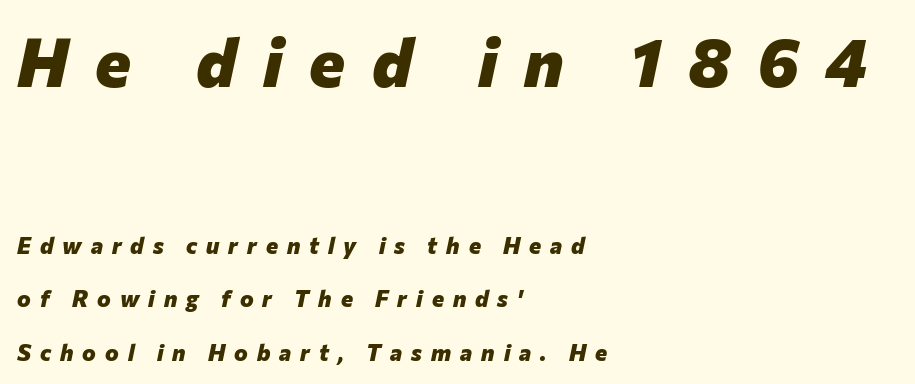
{"italic": "yes", "lean": "right", "slant_degrees": 12, "bold": "yes", "weight": "heavy", "width": "normal", "stroke_contrast": "low", "x_height": "medium", "monospaced": "no", "underline": "no", "align": "left", "line_spacing": "loose", "line_spacing_ratio": 2.33, "letter_spacing": "wide", "letter_spacing_em": 0.39, "larger_block": "first", "size_ratio": 2.96, "glyph_px": 68}
